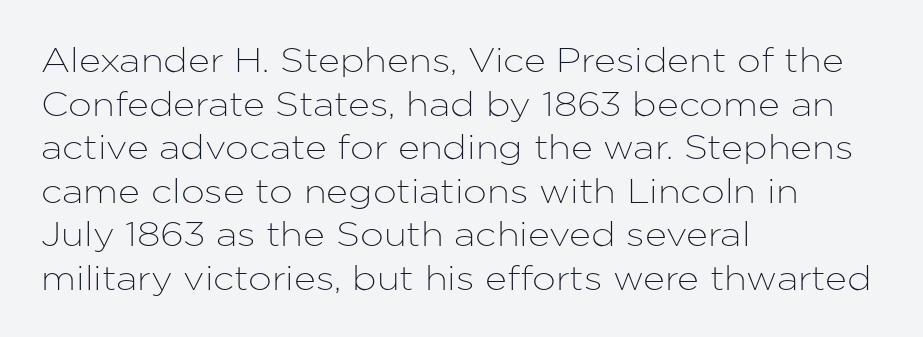
{"serif": "no", "italic": "no", "width": "normal", "stroke_contrast": "low", "x_height": "medium", "monospaced": "no", "underline": "no", "align": "left", "line_spacing": "normal", "line_spacing_ratio": 1.28, "letter_spacing": "normal", "letter_spacing_em": 0.0, "glyph_px": 34}
